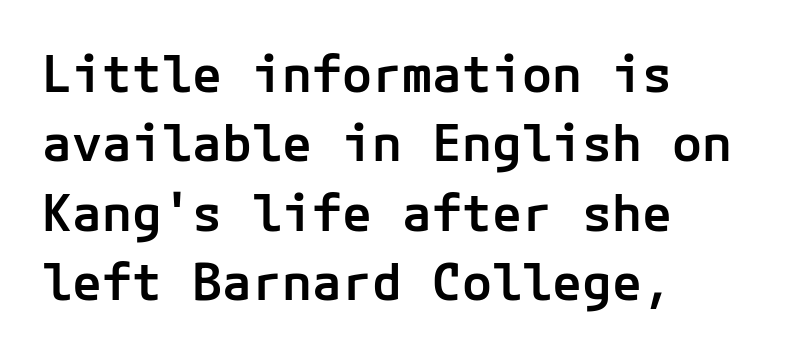
The image shows 50 px semibold sans-serif type, upright; set left-aligned, normal line spacing (1.39x), normal letter spacing, not underlined; low stroke contrast and a medium x-height.
